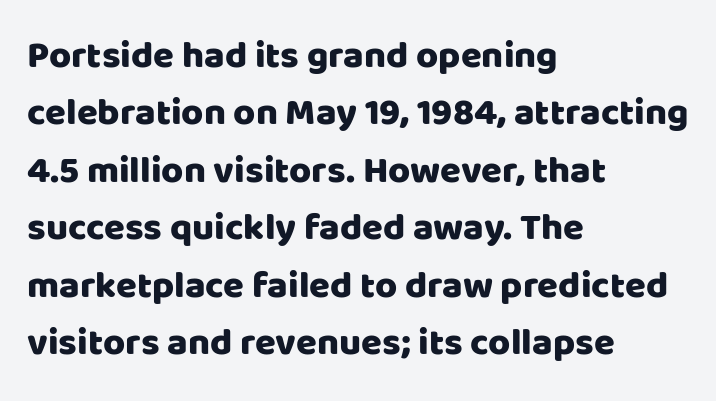
Q: Is the text italic (slanted)? A: No, it is upright.
Q: Is the typeface a serif or a sans-serif typeface? A: Sans-serif.
Q: Is the text underlined? A: No.
Q: How is the paragraph aligned? A: Left-aligned.
Q: Is the spacing between letters normal or unusually wide? A: Normal.
Q: Is the spacing between lines tight, normal or loose? A: Normal.
Q: Width (condensed, normal, or wide)? A: Normal.
Q: Stroke contrast? A: Low.
Q: x-height? A: Large.
Q: Monospaced? A: No.
